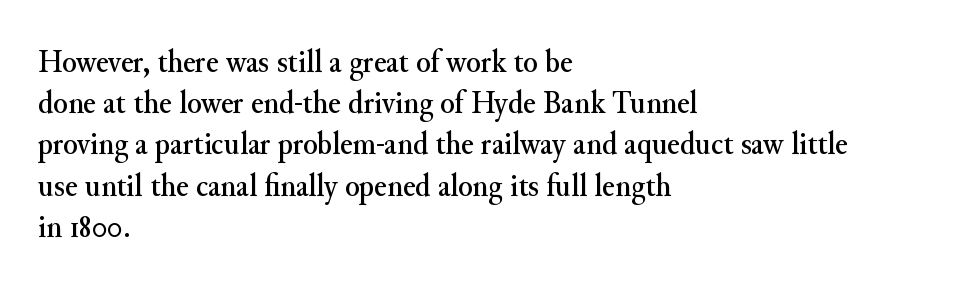
Classification — serif. A normal amount of white space separates one row of letters from the next. What stands out about the letter spacing? Nothing — it is the standard amount. Short and long lines alike share a common starting point at left.
